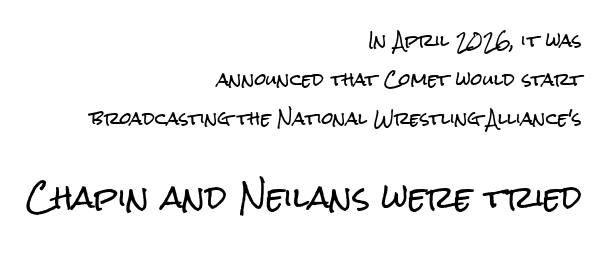
Q: Is the text italic (slanted)? A: No, it is upright.
Q: Is the typeface a serif or a sans-serif typeface? A: Sans-serif.
Q: Is the text underlined? A: No.
Q: How is the paragraph aligned? A: Right-aligned.
Q: Is the spacing between letters normal or unusually wide? A: Normal.
Q: Is the spacing between lines tight, normal or loose? A: Loose.
Q: Which block of text is set in a larger size, the first (top) or the second (bottom)? A: The second (bottom) one.
Q: Width (condensed, normal, or wide)? A: Condensed.
Q: Stroke contrast? A: Low.
Q: x-height? A: Medium.
Q: Monospaced? A: No.
